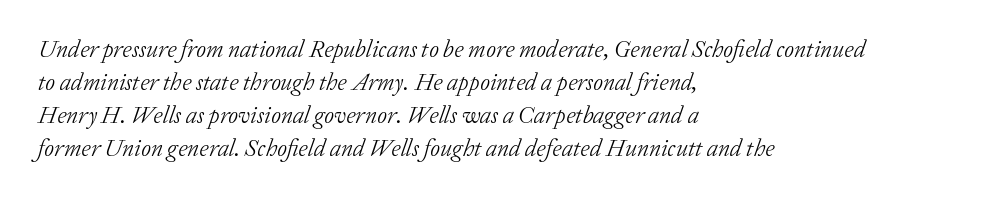
{"italic": "yes", "lean": "right", "slant_degrees": 20, "bold": "no", "underline": "no", "align": "left", "line_spacing": "normal", "line_spacing_ratio": 1.37, "letter_spacing": "normal", "letter_spacing_em": 0.0, "glyph_px": 24}
